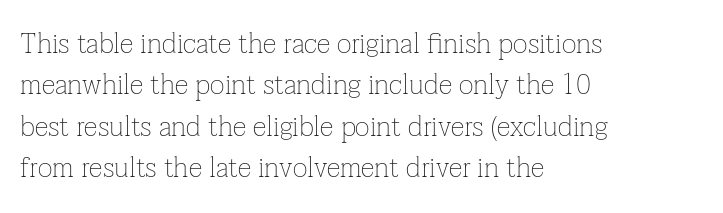
Q: Is the text bold? A: No.
Q: Is the text italic (slanted)? A: No, it is upright.
Q: Is the typeface a serif or a sans-serif typeface? A: Serif.
Q: Is the text underlined? A: No.
Q: How is the paragraph aligned? A: Left-aligned.
Q: Is the spacing between letters normal or unusually wide? A: Normal.
Q: Is the spacing between lines tight, normal or loose? A: Normal.
Q: Width (condensed, normal, or wide)? A: Normal.
Q: Stroke contrast? A: Low.
Q: x-height? A: Medium.
Q: Monospaced? A: No.
